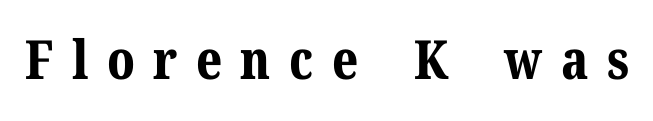
Someone cranked the tracking dial way up on this one. Ascenders rise straight up at ninety degrees. What weight is shown? A full bold with thick strokes. Is this a fixed-width face? No — the glyphs have proportional, varying widths. These lines are composed in type with serifs. Unmarked baselines from the first word to the last.
